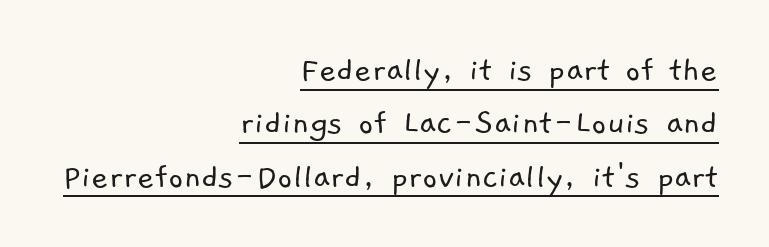
{"serif": "no", "bold": "no", "weight": "light", "width": "normal", "stroke_contrast": "low", "x_height": "medium", "monospaced": "no", "underline": "yes", "align": "right", "line_spacing": "normal", "line_spacing_ratio": 1.44, "letter_spacing": "normal", "letter_spacing_em": 0.0, "glyph_px": 37}
